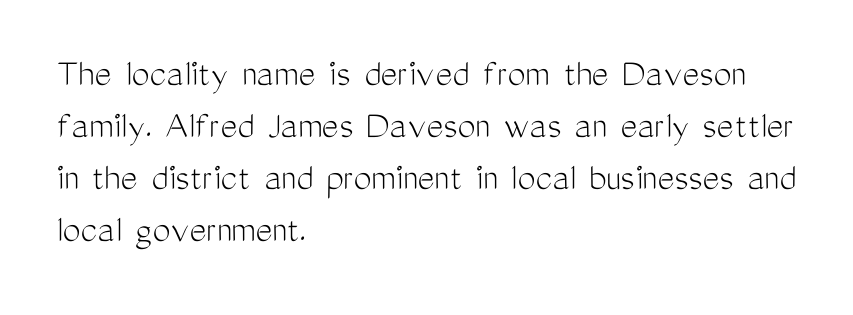
{"serif": "no", "italic": "no", "bold": "no", "weight": "light", "width": "condensed", "stroke_contrast": "medium", "x_height": "medium", "monospaced": "no", "underline": "no", "align": "left", "line_spacing": "normal", "line_spacing_ratio": 1.3, "letter_spacing": "normal", "letter_spacing_em": 0.0, "glyph_px": 40}
